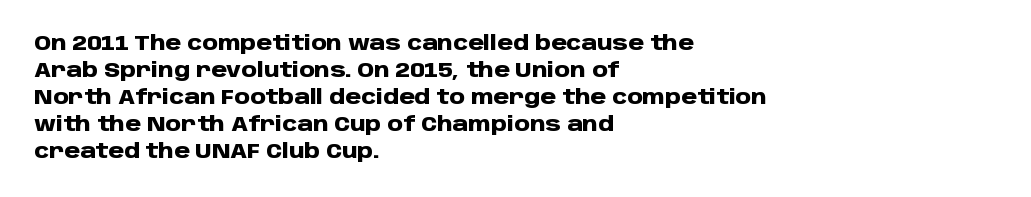
The font's upright variant was chosen for this text. Notice how the passage keeps a crisp vertical edge on the left only. Honestly, the row spacing looks completely unremarkable. Bare-footed words on every line.
